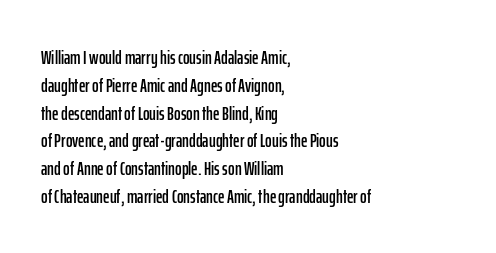
Q: Is the text italic (slanted)? A: No, it is upright.
Q: Is the text underlined? A: No.
Q: How is the paragraph aligned? A: Left-aligned.
Q: Is the spacing between letters normal or unusually wide? A: Normal.
Q: Is the spacing between lines tight, normal or loose? A: Normal.
